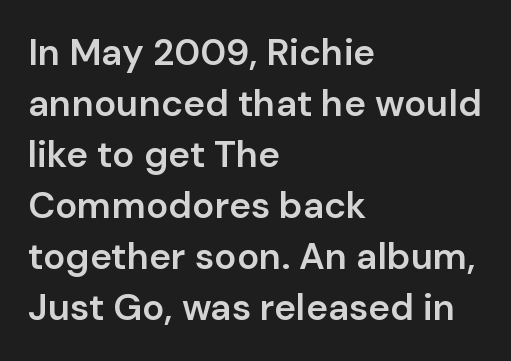
What stands out about the letter spacing? Nothing — it is the standard amount. Weight check: semibold — heavier than regular, not quite bold. The specimen omits any rule beneath the text block's lines. These lines are rendered in a variable-pitch font.
